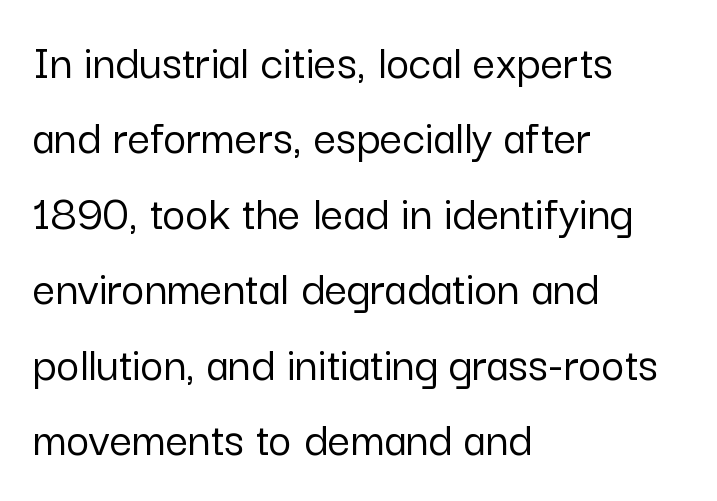
A typesetter would call this zero additional tracking. Honestly, there is no underline to notice here at all. You can tell from the bare stems that sans-serif type was used. The letters advance in unequal steps, a hallmark of proportional type. These lines are set flush left with a ragged right edge. Ordinary non-slanted type is in use.
